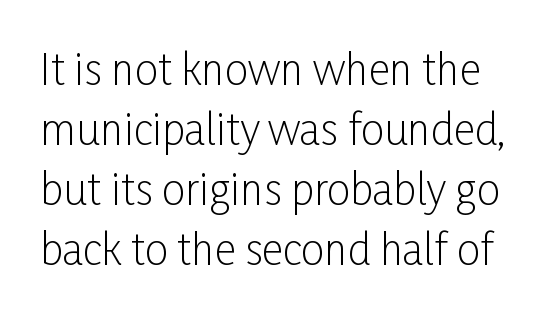
The designer went with a sans here, leaving each stem footless. Each letter keeps its own natural width here, so spacing adapts to shape. Rule under the text: the space is simply empty. The letters stand upright; this is a roman face.
